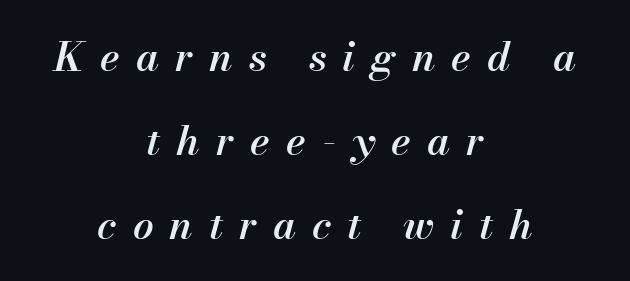
Q: Is the text bold? A: Semi-bold.
Q: Is the text italic (slanted)? A: Yes, it leans right by about 13 degrees.
Q: Is the text underlined? A: No.
Q: How is the paragraph aligned? A: Centered.
Q: Is the spacing between letters normal or unusually wide? A: Unusually wide.
Q: Is the spacing between lines tight, normal or loose? A: Loose.
Q: Width (condensed, normal, or wide)? A: Normal.
Q: Stroke contrast? A: Medium.
Q: x-height? A: Small.
Q: Monospaced? A: No.
